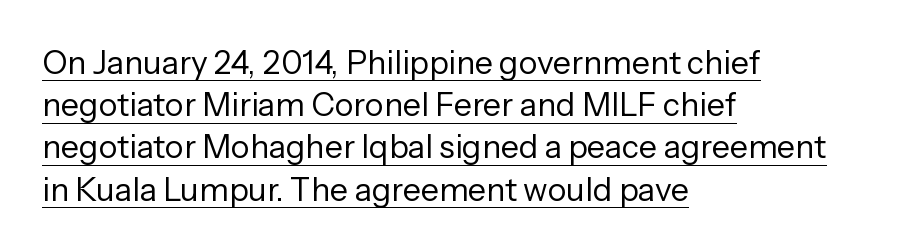
The rendered words wear a rule along their underside. The lettering holds an erect, upright posture throughout. The face used here is proportionally spaced, like ordinary book or web type. Unbolded letterforms with no extra heft. A student would call this left alignment; a typographer would say flush left, rag right.
